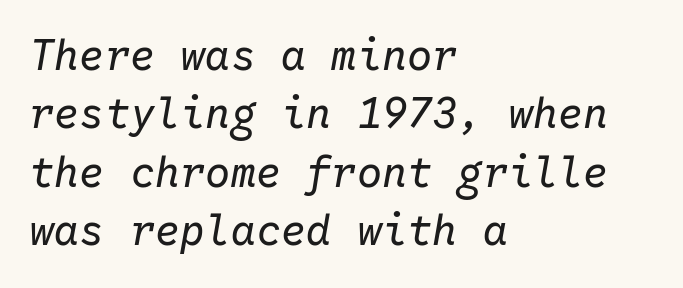
How would I describe the line gaps? Plain and ordinary. Caption: face not bold, strokes unweighted. Fixed-width glyphs throughout — classic coding-font behaviour. Rule under the text: the space is simply empty. This rendering leaves character spacing at its baseline value. This rendering uses left alignment, leaving the right contour irregular.
